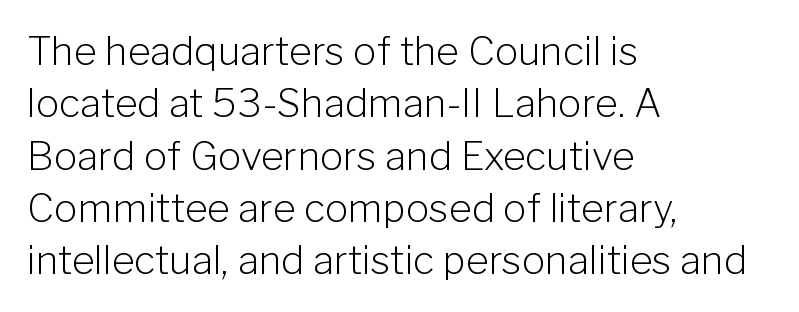
{"serif": "no", "italic": "no", "bold": "no", "weight": "light", "width": "normal", "stroke_contrast": "low", "x_height": "medium", "monospaced": "no", "underline": "no", "align": "left", "line_spacing": "normal", "line_spacing_ratio": 1.34, "letter_spacing": "normal", "letter_spacing_em": 0.0, "glyph_px": 39}
